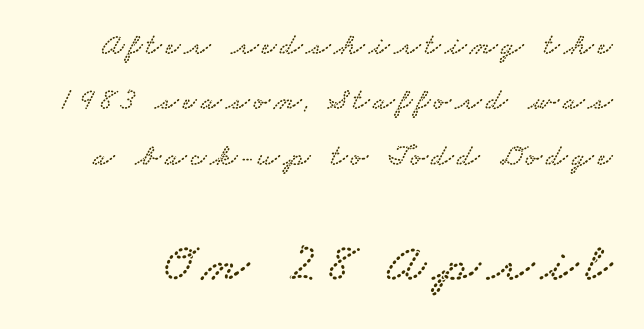
Are there feet on the stems? There are — it's a serif. This sample has the flowing, uneven cadence of proportional lettering. The face used here appears at its bigger size in the lower chunk. The glyphs are unaccompanied by any horizontal stroke below them.
